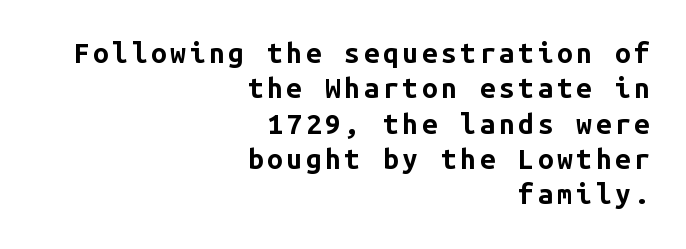
Q: Is the text bold? A: Yes.
Q: Is the text italic (slanted)? A: No, it is upright.
Q: Is the typeface a serif or a sans-serif typeface? A: Sans-serif.
Q: Is the text underlined? A: No.
Q: How is the paragraph aligned? A: Right-aligned.
Q: Is the spacing between lines tight, normal or loose? A: Normal.
Q: Width (condensed, normal, or wide)? A: Normal.
Q: Stroke contrast? A: Low.
Q: x-height? A: Medium.
Q: Monospaced? A: Yes.
